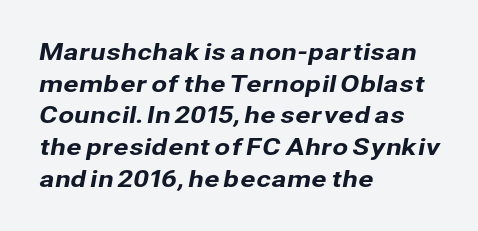
The image shows 23 px text type; set left-aligned, normal line spacing (1.38x), normal letter spacing, not underlined.
